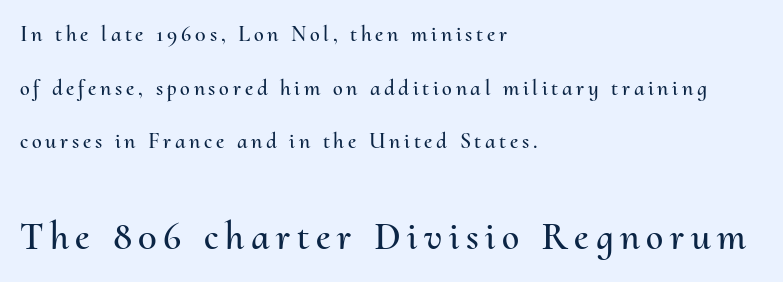
{"italic": "no", "width": "normal", "stroke_contrast": "medium", "x_height": "small", "monospaced": "no", "underline": "no", "align": "left", "line_spacing": "loose", "line_spacing_ratio": 2.44, "larger_block": "second", "size_ratio": 1.77, "glyph_px": 39}
